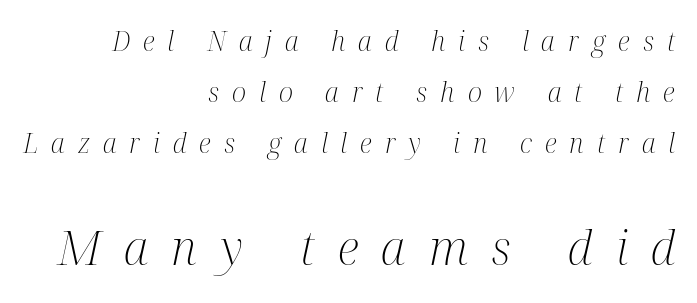
Q: Is the text bold? A: No.
Q: Is the text italic (slanted)? A: Yes, it leans right by about 12 degrees.
Q: Is the typeface a serif or a sans-serif typeface? A: Serif.
Q: Is the text underlined? A: No.
Q: How is the paragraph aligned? A: Right-aligned.
Q: Is the spacing between letters normal or unusually wide? A: Unusually wide.
Q: Which block of text is set in a larger size, the first (top) or the second (bottom)? A: The second (bottom) one.
Q: Width (condensed, normal, or wide)? A: Condensed.
Q: Stroke contrast? A: Medium.
Q: x-height? A: Medium.
Q: Monospaced? A: No.
